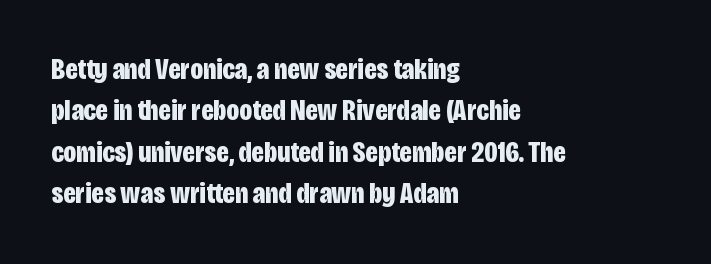
Q: Is the text bold? A: Yes.
Q: Is the text italic (slanted)? A: No, it is upright.
Q: Is the typeface a serif or a sans-serif typeface? A: Sans-serif.
Q: Is the text underlined? A: No.
Q: How is the paragraph aligned? A: Left-aligned.
Q: Is the spacing between letters normal or unusually wide? A: Normal.
Q: Is the spacing between lines tight, normal or loose? A: Normal.
Q: Width (condensed, normal, or wide)? A: Condensed.
Q: Stroke contrast? A: Low.
Q: x-height? A: Large.
Q: Monospaced? A: No.
